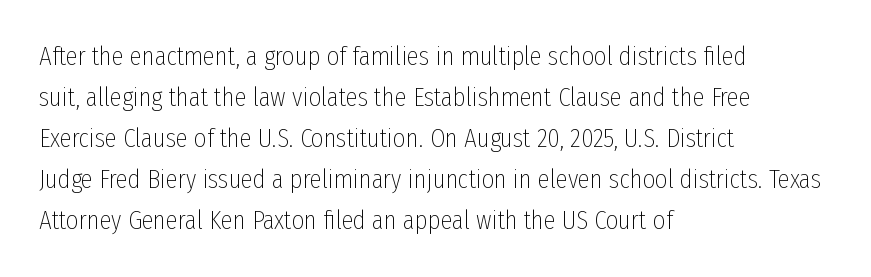
Q: Is the text bold? A: No.
Q: Is the text italic (slanted)? A: No, it is upright.
Q: Is the text underlined? A: No.
Q: How is the paragraph aligned? A: Left-aligned.
Q: Is the spacing between letters normal or unusually wide? A: Normal.
Q: Is the spacing between lines tight, normal or loose? A: Normal.
